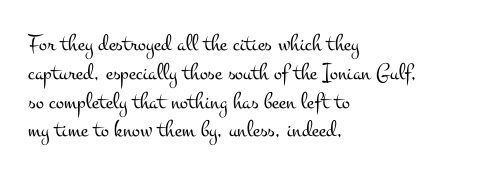
{"bold": "no", "underline": "no", "align": "left", "line_spacing_ratio": 1.2, "letter_spacing": "normal", "letter_spacing_em": 0.0, "glyph_px": 24}
